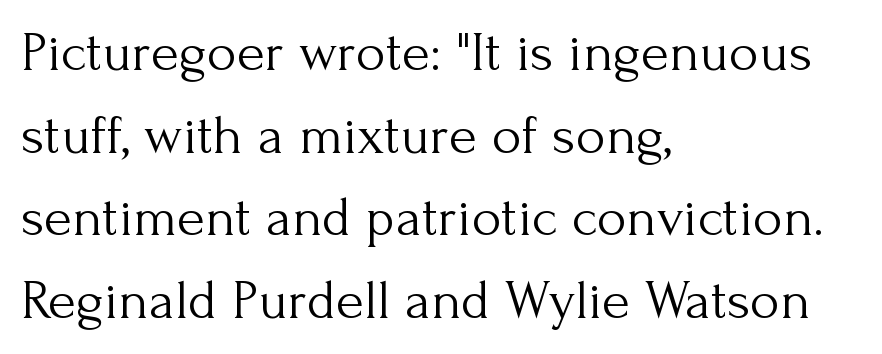
A serif font was chosen for this passage. Compared with a typical body face, this is equally light or lighter still. Italic? Not at all — the glyphs are vertical. Proportional: the letters do not fall into vertical columns.
